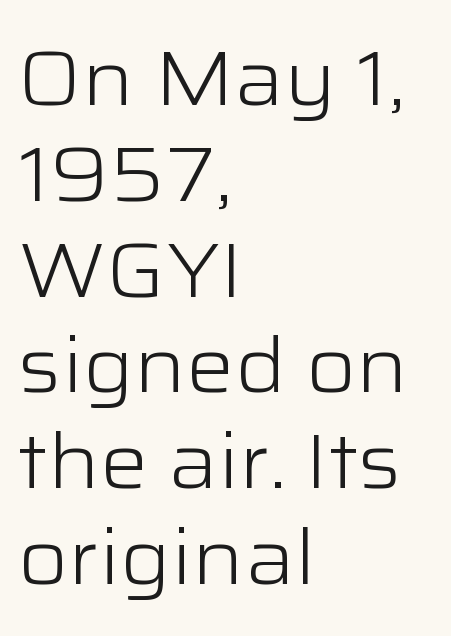
Here the designer chose a conventional face with non-uniform glyph widths. This sample keeps an unexceptional amount of space between lines. Words appear dense and cohesive because spacing is normal. In CSS terms this would be text-align: left. Descenders are the only things crossing below the line.
